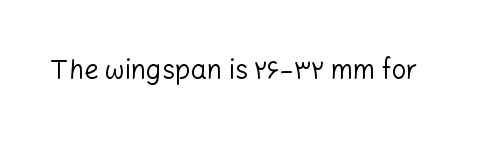
The image shows 26 px text type, upright; set normal letter spacing, not underlined.
